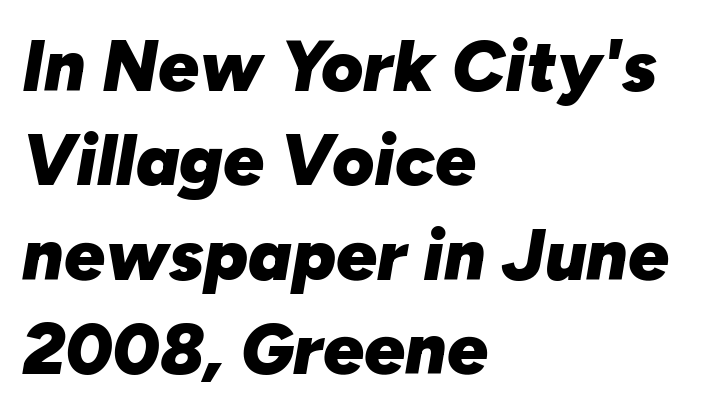
The font is running at its bold setting. Yep, that's italic — everything's leaning. The rag falls on the right side of this text block. Characters follow at the spacing the type designer built in. Spacing verdict: proportional, widths tailored to each character. Each row of text sits above clean, open space.
